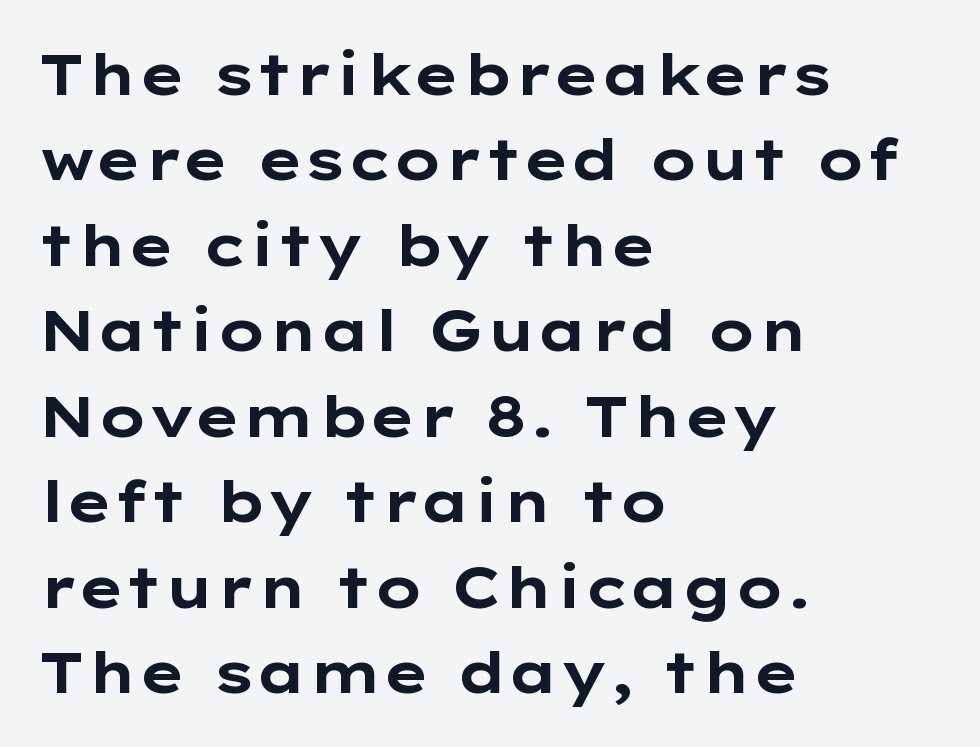
Q: Is the text bold? A: Yes.
Q: Is the text italic (slanted)? A: No, it is upright.
Q: Is the typeface a serif or a sans-serif typeface? A: Sans-serif.
Q: Is the text underlined? A: No.
Q: How is the paragraph aligned? A: Left-aligned.
Q: Is the spacing between letters normal or unusually wide? A: Normal.
Q: Is the spacing between lines tight, normal or loose? A: Normal.
Q: Width (condensed, normal, or wide)? A: Wide.
Q: Stroke contrast? A: Low.
Q: x-height? A: Medium.
Q: Monospaced? A: No.
